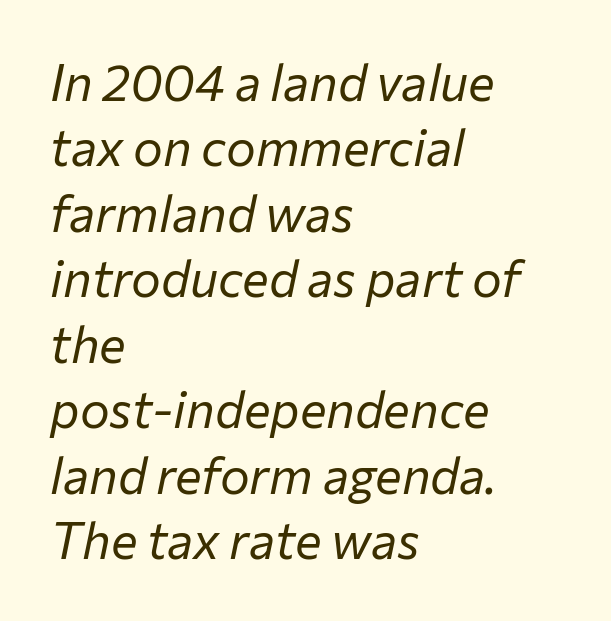
Q: Is the text bold? A: No.
Q: Is the text italic (slanted)? A: Yes, it leans right by about 12 degrees.
Q: Is the text underlined? A: No.
Q: How is the paragraph aligned? A: Left-aligned.
Q: Is the spacing between letters normal or unusually wide? A: Normal.
Q: Is the spacing between lines tight, normal or loose? A: Normal.
Q: Width (condensed, normal, or wide)? A: Normal.
Q: Stroke contrast? A: Low.
Q: x-height? A: Medium.
Q: Monospaced? A: No.
